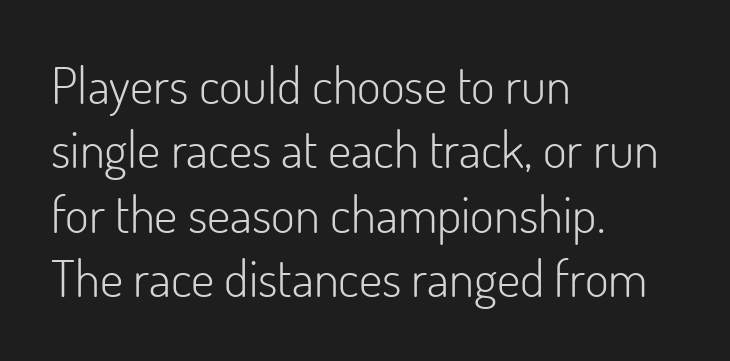
Character widths vary here, with narrow letters taking less room than wide ones. Horizontal bands of white between lines are of average thickness. Plain, unruled lines of type. You can tell it's not italic because the verticals are truly vertical. The gaps between neighbouring characters are ordinary and unremarkable. Weight: in the light-to-regular range.
